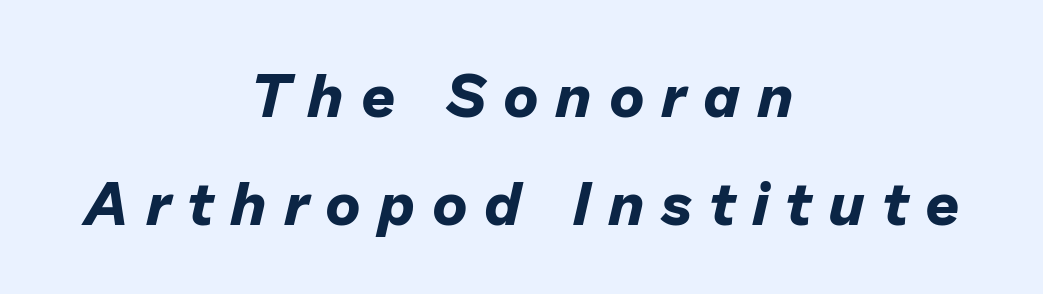
Each letter keeps its own natural width here, so spacing adapts to shape. Plenty of ink on the page — the face is bold. Italic? Definitely — the glyphs are oblique. Words appear elongated and porous because spacing is wide.
